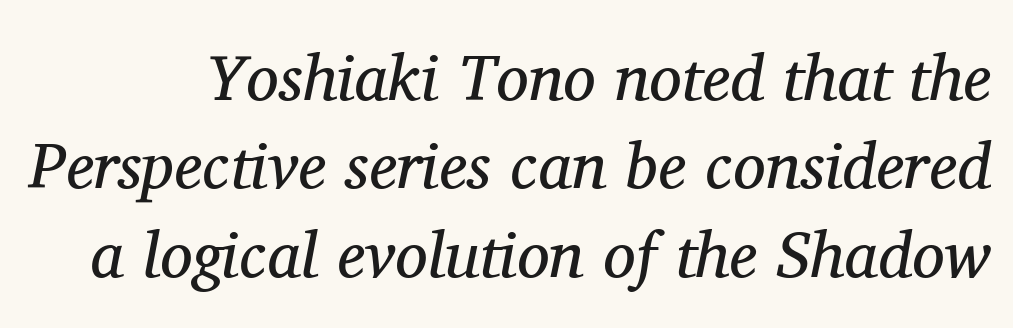
This sample has the flowing, uneven cadence of proportional lettering. No chunkiness to these letters — they're not bold. The passage shown is not underscored anywhere. This is oblique type, the kind used for emphasis or titles.
